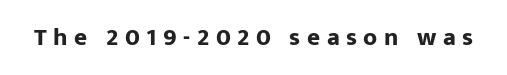
{"italic": "no", "bold": "yes", "underline": "no", "letter_spacing": "wide", "letter_spacing_em": 0.26, "glyph_px": 25}
